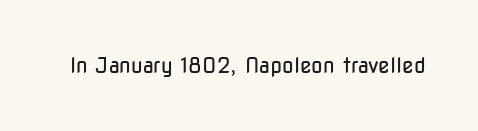
Q: Is the text bold? A: No.
Q: Is the text italic (slanted)? A: No, it is upright.
Q: Is the text underlined? A: No.
Q: Is the spacing between letters normal or unusually wide? A: Normal.
